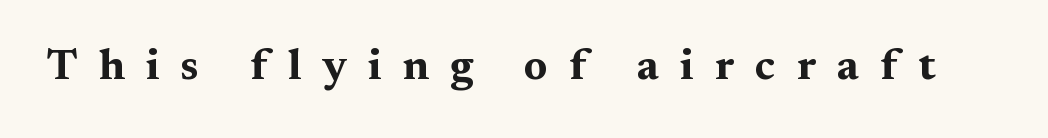
Bare-footed words on every line. You can tell it's not italic because the verticals are truly vertical. The font is running at its bold setting. Typographically, this falls in the serif category.
